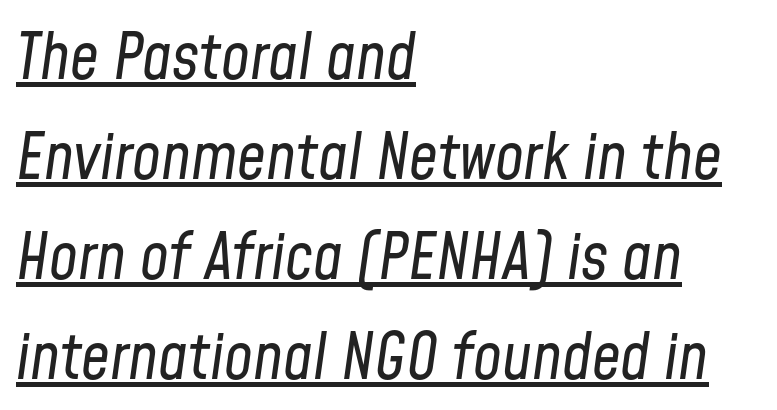
The rendered words wear a rule along their underside. The axis of the letterforms is tilted away from vertical. No letter is thick-stroked: the sample isn't bold. Interline gaps are of average width in this sample. The letters sit at their default tracking, neither squeezed nor spread.
